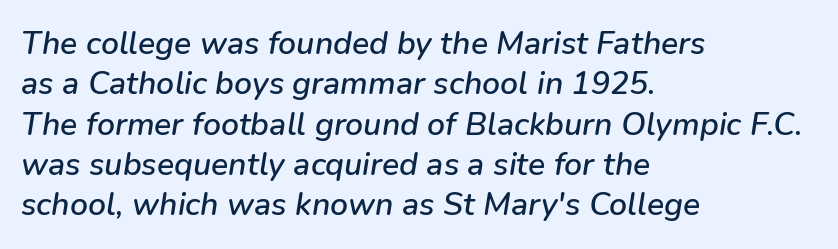
The image shows 32 px text type, italic (leaning right); set left-aligned, normal line spacing (1.26x), normal letter spacing, not underlined; low stroke contrast and a medium x-height.
